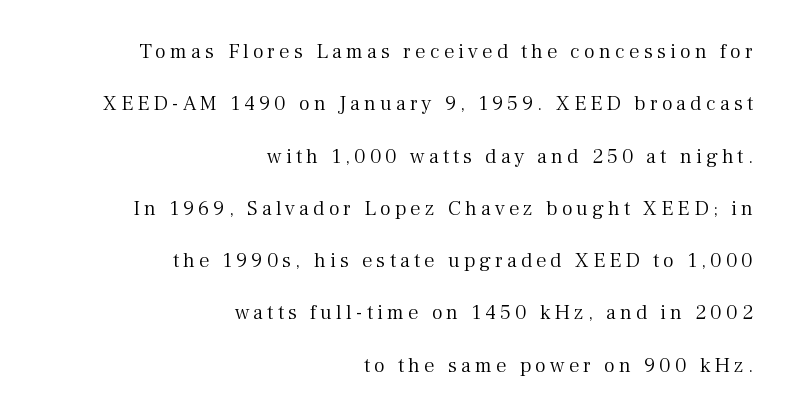
{"italic": "no", "bold": "no", "underline": "no", "align": "right", "line_spacing": "loose", "line_spacing_ratio": 2.49, "glyph_px": 21}
